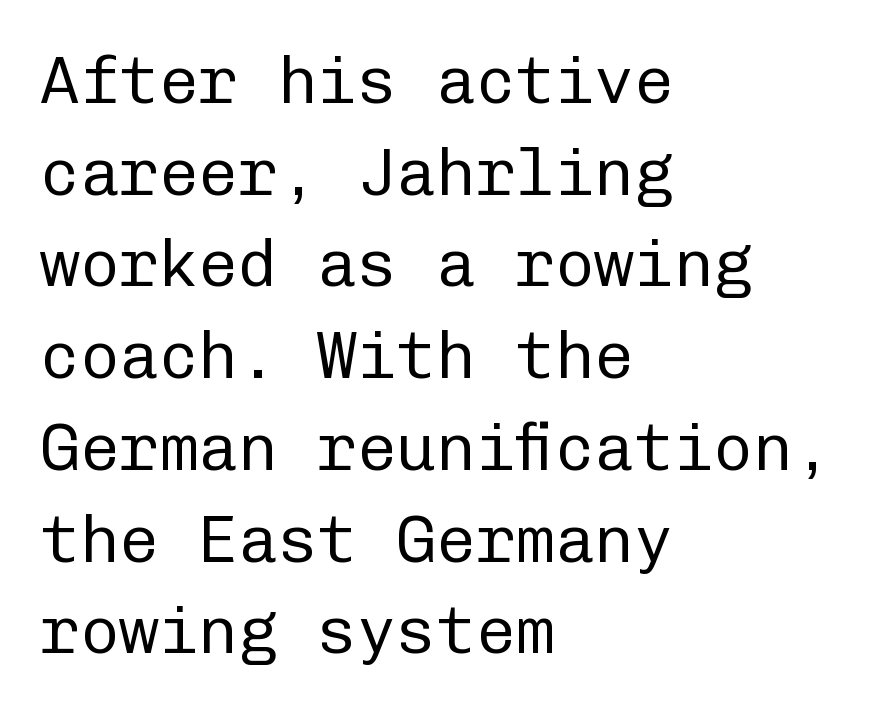
{"serif": "no", "italic": "no", "bold": "no", "weight": "regular", "width": "normal", "stroke_contrast": "low", "x_height": "medium", "monospaced": "yes", "underline": "no", "align": "left", "line_spacing": "normal", "line_spacing_ratio": 1.39, "letter_spacing": "normal", "letter_spacing_em": 0.0, "glyph_px": 66}
